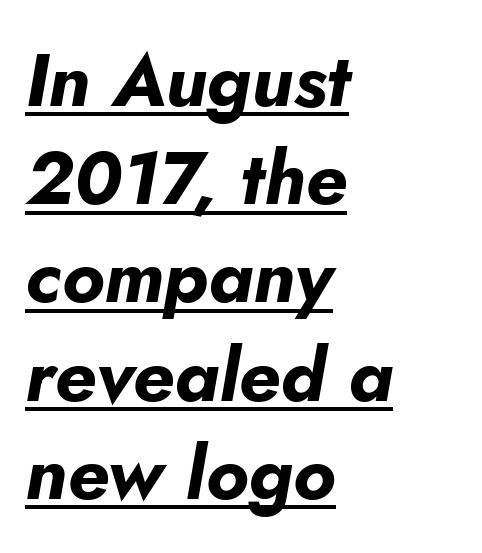
{"italic": "yes", "lean": "right", "slant_degrees": 5, "bold": "yes", "weight": "bold", "width": "normal", "stroke_contrast": "low", "x_height": "small", "monospaced": "no", "underline": "yes", "align": "left", "line_spacing": "normal", "line_spacing_ratio": 1.31, "letter_spacing": "normal", "letter_spacing_em": 0.0, "glyph_px": 75}
